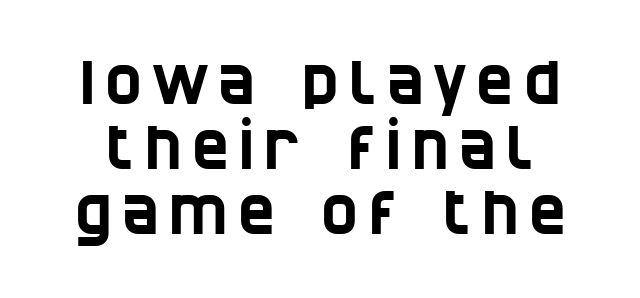
Q: Is the typeface a serif or a sans-serif typeface? A: Sans-serif.
Q: Is the text underlined? A: No.
Q: Is the spacing between lines tight, normal or loose? A: Tight.
Q: Width (condensed, normal, or wide)? A: Condensed.
Q: Stroke contrast? A: Low.
Q: x-height? A: Large.
Q: Monospaced? A: No.
